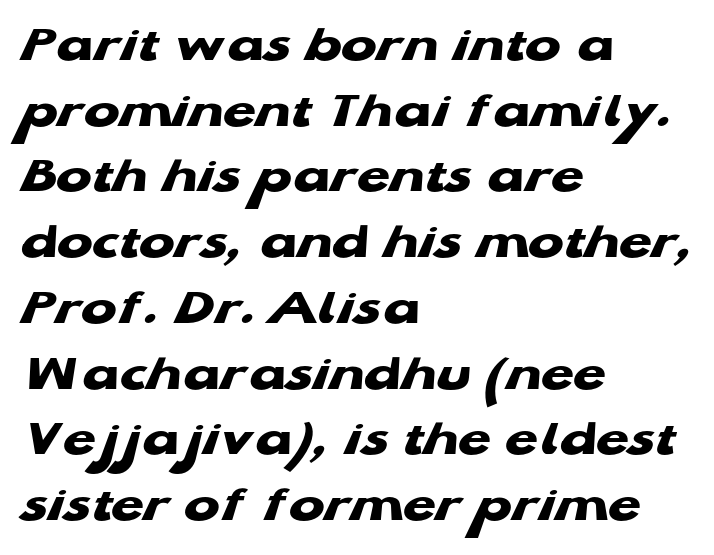
Q: Is the text bold? A: Yes.
Q: Is the typeface a serif or a sans-serif typeface? A: Sans-serif.
Q: Is the text underlined? A: No.
Q: How is the paragraph aligned? A: Left-aligned.
Q: Is the spacing between letters normal or unusually wide? A: Normal.
Q: Width (condensed, normal, or wide)? A: Wide.
Q: Stroke contrast? A: Low.
Q: x-height? A: Medium.
Q: Monospaced? A: No.
